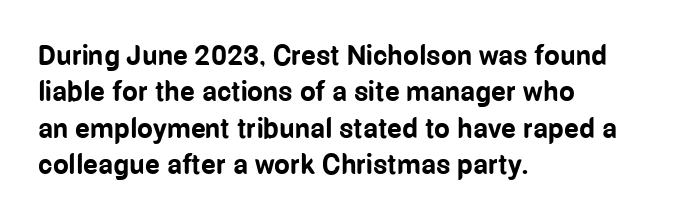
The image shows 28 px bold, condensed sans-serif type, upright; set left-aligned, normal line spacing (1.3x), normal letter spacing, not underlined; low stroke contrast and a medium x-height.
